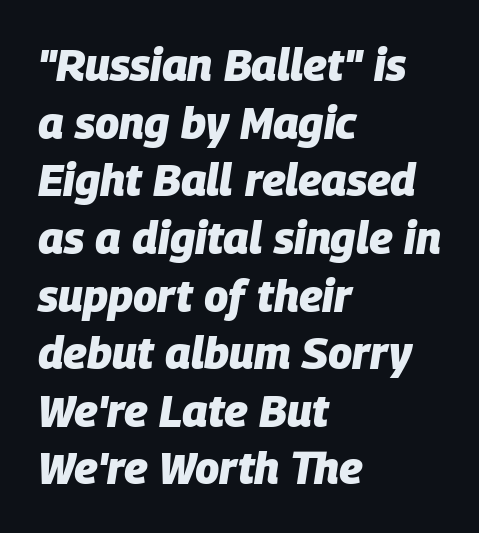
Q: Is the text bold? A: Yes.
Q: Is the text italic (slanted)? A: Yes, it leans right by about 9 degrees.
Q: Is the text underlined? A: No.
Q: How is the paragraph aligned? A: Left-aligned.
Q: Is the spacing between letters normal or unusually wide? A: Normal.
Q: Is the spacing between lines tight, normal or loose? A: Normal.
Q: Width (condensed, normal, or wide)? A: Normal.
Q: Stroke contrast? A: Low.
Q: x-height? A: Large.
Q: Monospaced? A: No.
